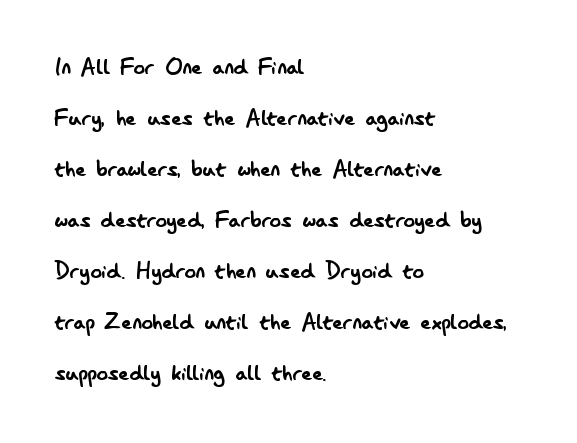
Q: Is the text bold? A: No.
Q: Is the text italic (slanted)? A: No, it is upright.
Q: Is the typeface a serif or a sans-serif typeface? A: Sans-serif.
Q: Is the text underlined? A: No.
Q: How is the paragraph aligned? A: Left-aligned.
Q: Is the spacing between letters normal or unusually wide? A: Normal.
Q: Width (condensed, normal, or wide)? A: Condensed.
Q: Stroke contrast? A: Low.
Q: x-height? A: Small.
Q: Monospaced? A: No.
